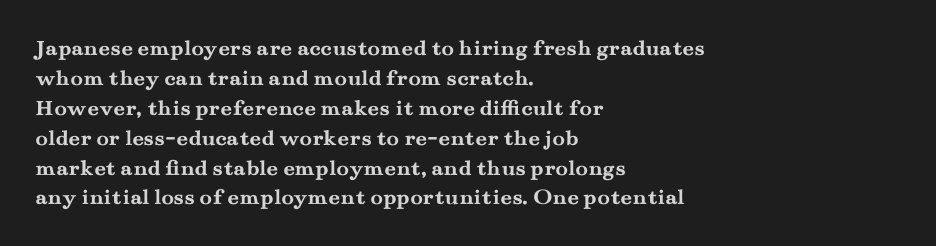
The image shows 23 px bold type, upright; set left-aligned, normal line spacing (1.3x), normal letter spacing, not underlined.
